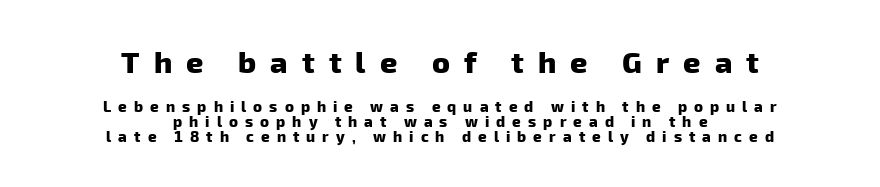
The image shows 30 px heavy sans-serif type; set centered, tight line spacing (1.0x), unusually wide letter spacing (+0.47 em), not underlined; the first (top) block is 2.0x larger; low stroke contrast and a medium x-height.
